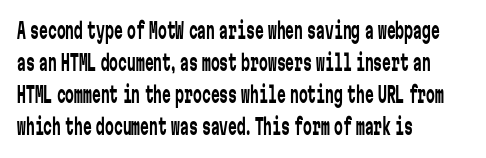
Weight: in the light-to-regular range. These lines keep a tight, regular rhythm from letter to letter. Any mark beneath the type? The region is blank. Left-aligned paragraph, ragged on the right. If you drew a line through each stem, it would be perfectly vertical. Honestly, the row spacing looks completely unremarkable.
